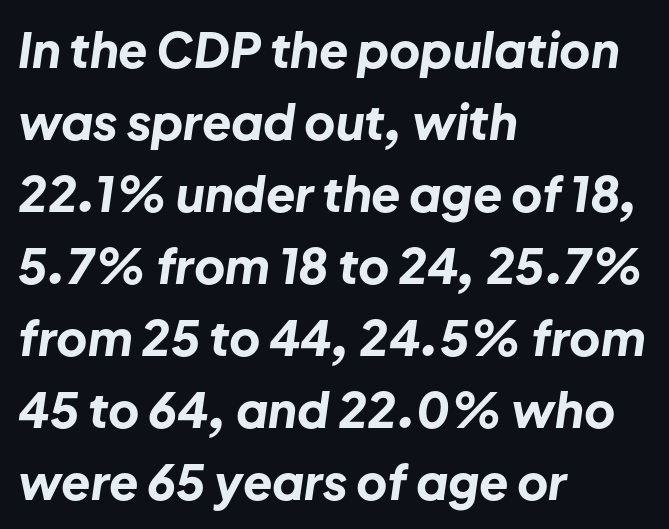
Casual observation: everything's shoved over to the left. These lines are rendered in a variable-pitch font. Lines of text with bare space underneath. This is oblique type, the kind used for emphasis or titles.
